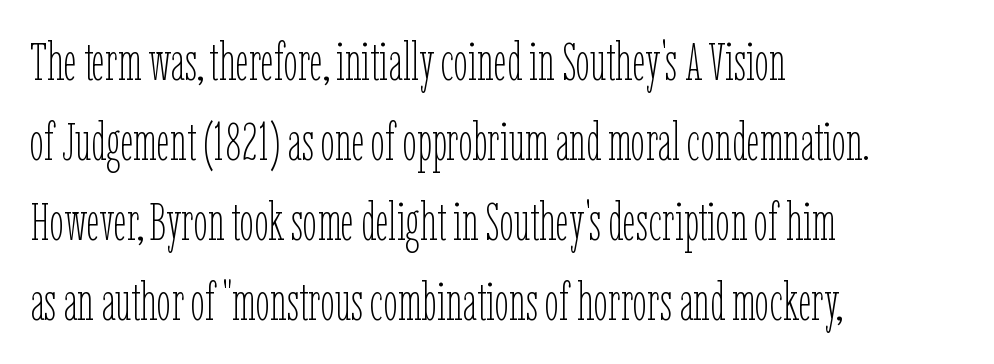
{"italic": "no", "bold": "no", "weight": "thin", "width": "condensed", "stroke_contrast": "low", "x_height": "medium", "monospaced": "no", "underline": "no", "align": "left", "line_spacing": "normal", "line_spacing_ratio": 1.54, "letter_spacing": "normal", "letter_spacing_em": 0.0, "glyph_px": 52}
